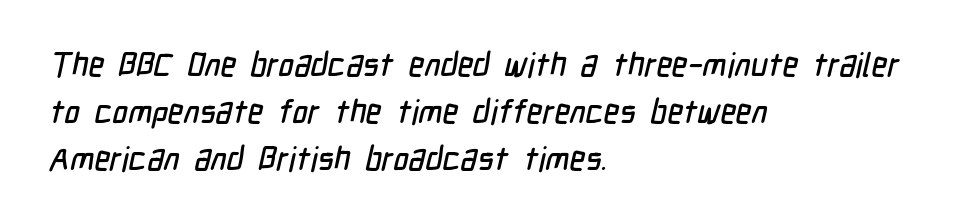
Q: Is the typeface a serif or a sans-serif typeface? A: Sans-serif.
Q: Is the text underlined? A: No.
Q: How is the paragraph aligned? A: Left-aligned.
Q: Is the spacing between letters normal or unusually wide? A: Normal.
Q: Is the spacing between lines tight, normal or loose? A: Normal.
Q: Width (condensed, normal, or wide)? A: Condensed.
Q: Stroke contrast? A: Low.
Q: x-height? A: Medium.
Q: Monospaced? A: No.
